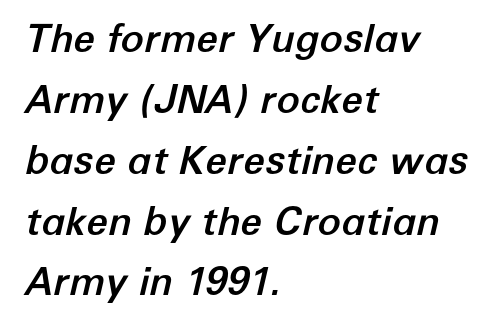
Q: Is the text italic (slanted)? A: Yes, it leans right by about 12 degrees.
Q: Is the text underlined? A: No.
Q: How is the paragraph aligned? A: Left-aligned.
Q: Is the spacing between letters normal or unusually wide? A: Normal.
Q: Is the spacing between lines tight, normal or loose? A: Normal.
Q: Width (condensed, normal, or wide)? A: Normal.
Q: Stroke contrast? A: Low.
Q: x-height? A: Medium.
Q: Monospaced? A: No.
